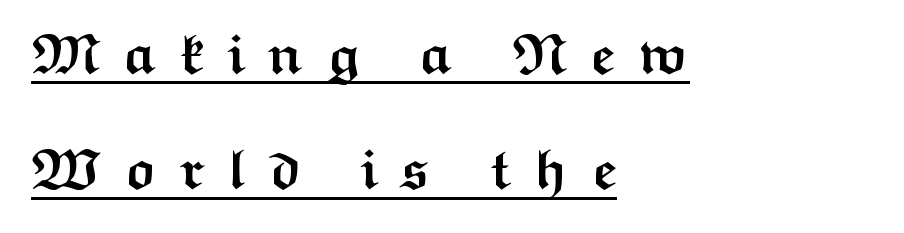
Q: Is the text bold? A: Yes.
Q: Is the text italic (slanted)? A: No, it is upright.
Q: Is the typeface a serif or a sans-serif typeface? A: Sans-serif.
Q: Is the text underlined? A: Yes.
Q: How is the paragraph aligned? A: Left-aligned.
Q: Is the spacing between letters normal or unusually wide? A: Unusually wide.
Q: Is the spacing between lines tight, normal or loose? A: Loose.
Q: Width (condensed, normal, or wide)? A: Wide.
Q: Stroke contrast? A: Medium.
Q: x-height? A: Medium.
Q: Monospaced? A: No.
